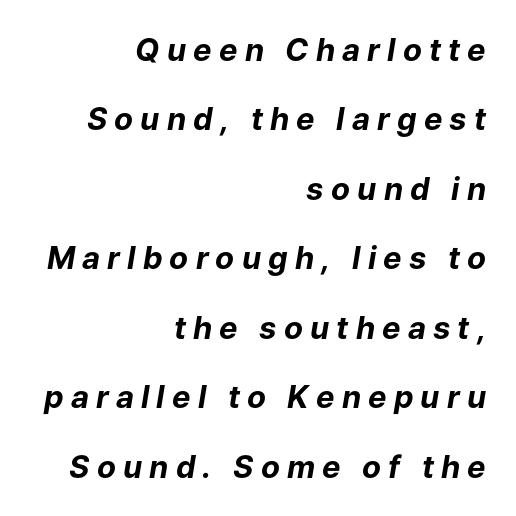
{"italic": "yes", "lean": "right", "slant_degrees": 9, "bold": "yes", "weight": "bold", "width": "normal", "stroke_contrast": "low", "x_height": "medium", "monospaced": "no", "underline": "no", "align": "right", "line_spacing": "loose", "line_spacing_ratio": 2.24, "letter_spacing": "wide", "letter_spacing_em": 0.23, "glyph_px": 31}
